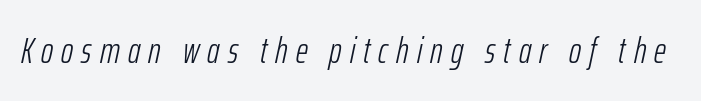
Bold? No — there's no thickening of the strokes. In terms of letterspacing, this is a distinctly airy, spread setting. Clear beneath every line of the passage. The axis of the letterforms is tilted away from vertical.
